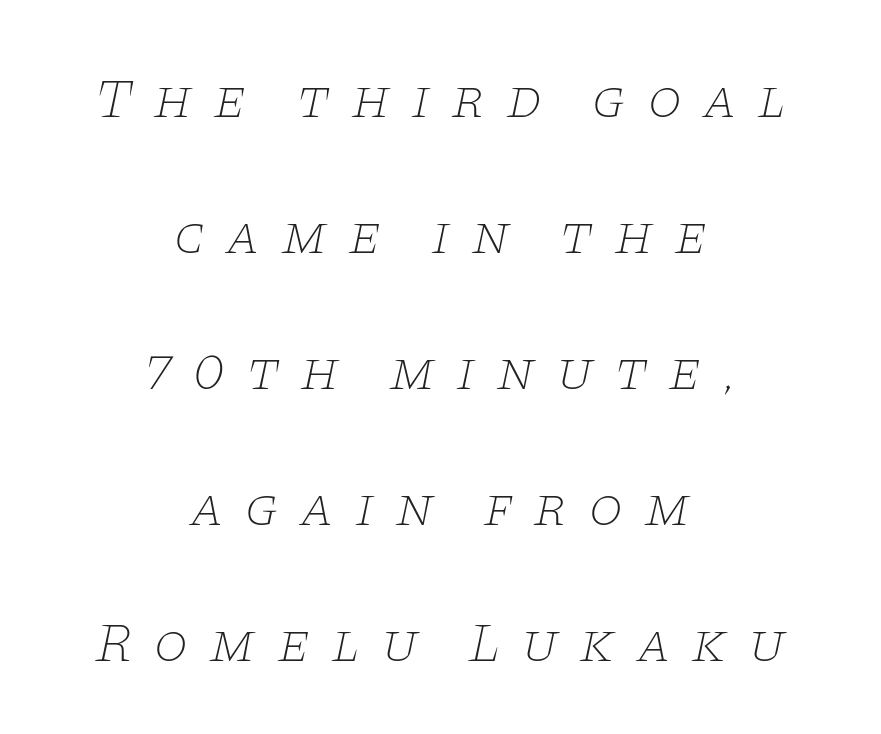
{"serif": "yes", "italic": "yes", "lean": "right", "slant_degrees": 11, "bold": "no", "weight": "thin", "width": "wide", "stroke_contrast": "low", "x_height": "large", "monospaced": "no", "underline": "no", "align": "center", "line_spacing": "loose", "line_spacing_ratio": 2.43, "letter_spacing": "wide", "letter_spacing_em": 0.36, "glyph_px": 56}
